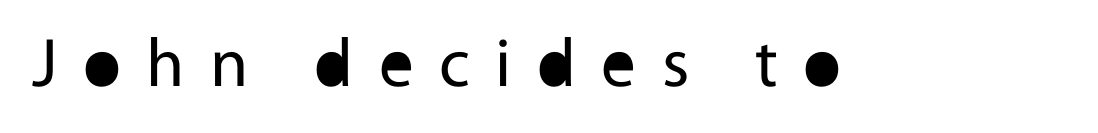
The passage shown is typed in a proportional face where columns would drift. Tracking here is generous; glyphs stand well apart from one another. No letter is thick-stroked: the sample isn't bold. Vertical strokes here are truly vertical. Has an underline been added? It has not. The designer went with a sans here, leaving each stem footless.
